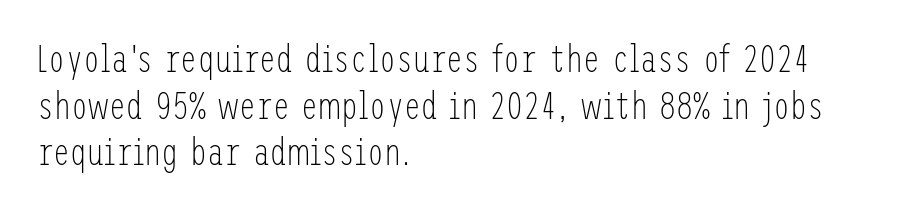
This is roman type, the default non-slanted kind. Leftover space on each line is placed entirely after the last word. Nothing sits at the stroke ends, so this counts as sans-serif. Anything drawn beneath the words? Only blank space.
